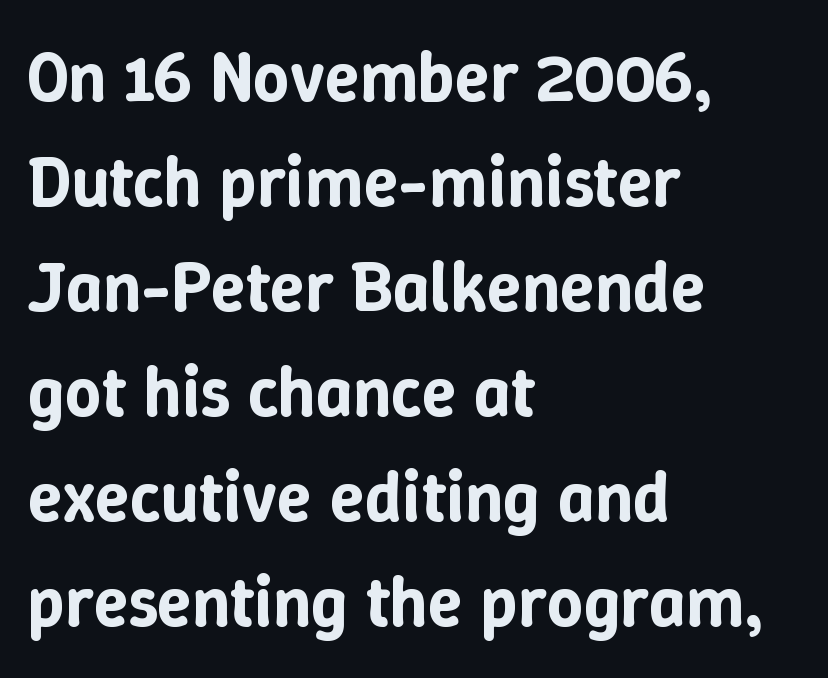
The image shows 71 px text type, upright; set left-aligned, normal line spacing (1.48x), normal letter spacing, not underlined; low stroke contrast and a medium x-height.
